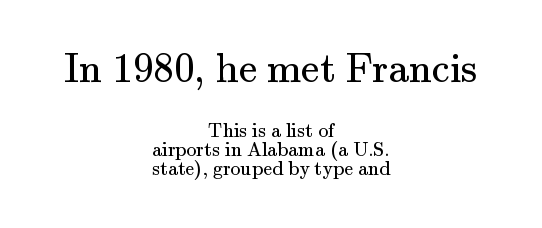
Q: Is the text bold? A: No.
Q: Is the text italic (slanted)? A: No, it is upright.
Q: Is the typeface a serif or a sans-serif typeface? A: Serif.
Q: Is the text underlined? A: No.
Q: How is the paragraph aligned? A: Centered.
Q: Is the spacing between letters normal or unusually wide? A: Normal.
Q: Is the spacing between lines tight, normal or loose? A: Tight.
Q: Which block of text is set in a larger size, the first (top) or the second (bottom)? A: The first (top) one.
Q: Width (condensed, normal, or wide)? A: Normal.
Q: Stroke contrast? A: Medium.
Q: x-height? A: Small.
Q: Monospaced? A: No.
